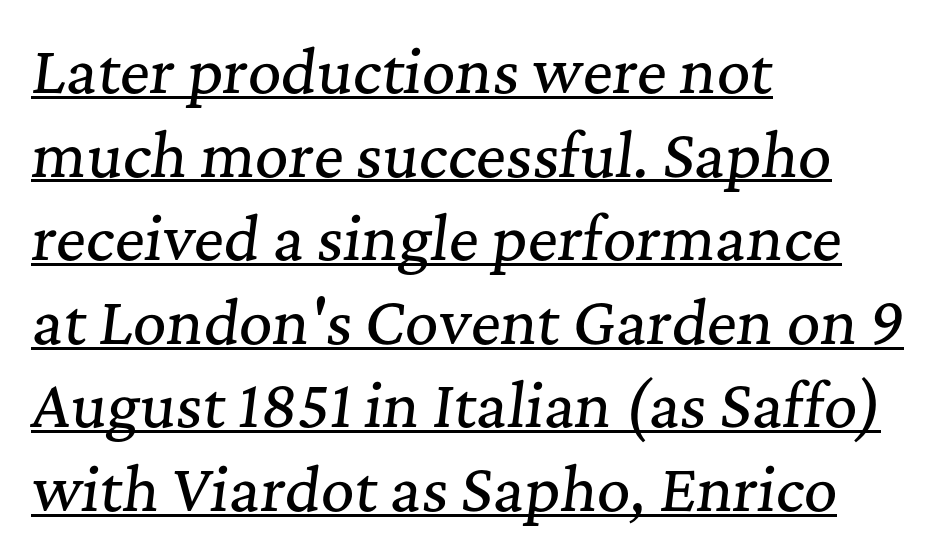
The image shows 58 px serif type, italic (leaning right); set left-aligned, normal line spacing (1.44x), normal letter spacing, underlined; medium stroke contrast and a medium x-height.
